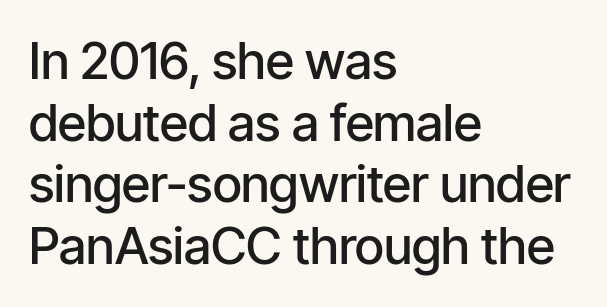
Letterform terminals end flat and unadorned throughout the passage. Alignment: flush left. The words here are not underlined. The rendering uses natural spacing where letterforms have individual widths. The type is set solid horizontally, with unmodified tracking. This is moderately heavy type, rendered in semibold.
